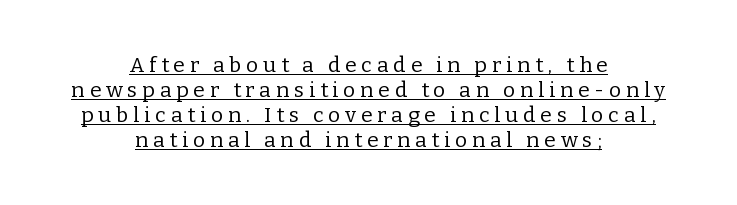
Compared with typical body copy, the letter spacing here is much looser. The specimen includes a rule beneath the text block's lines. Each line is balanced around a shared central axis. You can tell it's not italic because the verticals are truly vertical. No letter is thick-stroked: the sample isn't bold.
